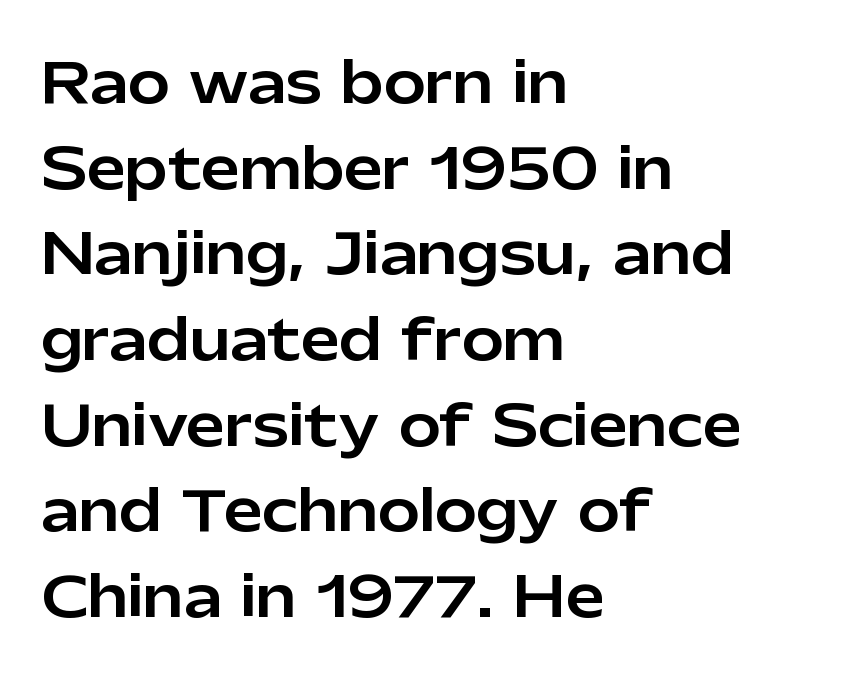
The image shows 56 px sans-serif type, upright; set left-aligned, normal line spacing (1.53x), normal letter spacing, not underlined; low stroke contrast and a medium x-height.
